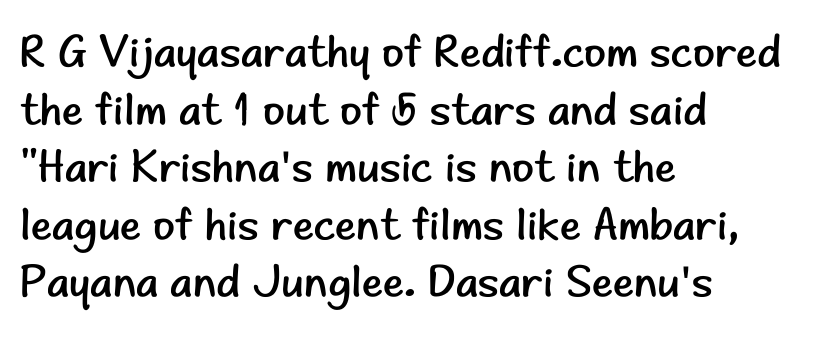
{"serif": "no", "italic": "no", "bold": "no", "weight": "regular", "width": "normal", "stroke_contrast": "low", "x_height": "small", "monospaced": "no", "underline": "no", "align": "left", "line_spacing": "normal", "line_spacing_ratio": 1.28, "letter_spacing": "normal", "letter_spacing_em": 0.0, "glyph_px": 45}
